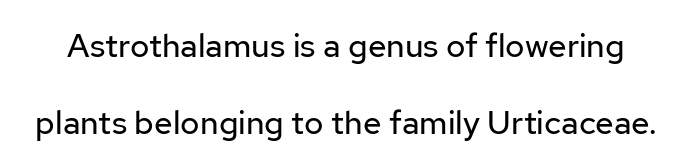
{"serif": "no", "italic": "no", "bold": "no", "weight": "regular", "width": "normal", "stroke_contrast": "low", "x_height": "medium", "monospaced": "no", "underline": "no", "line_spacing": "loose", "line_spacing_ratio": 2.32, "letter_spacing": "normal", "letter_spacing_em": 0.0, "glyph_px": 33}
